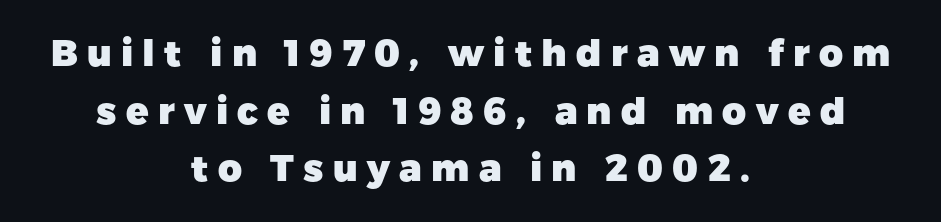
{"serif": "no", "italic": "no", "bold": "yes", "weight": "heavy", "width": "normal", "stroke_contrast": "low", "x_height": "medium", "monospaced": "no", "underline": "no", "align": "center", "line_spacing": "normal", "line_spacing_ratio": 1.56, "letter_spacing": "wide", "letter_spacing_em": 0.25, "glyph_px": 37}
